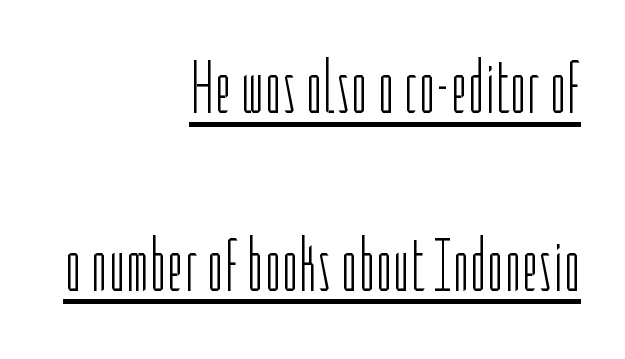
The image shows 75 px light, condensed sans-serif type, upright; set right-aligned, loose line spacing (2.37x), normal letter spacing, underlined; low stroke contrast and a medium x-height.
